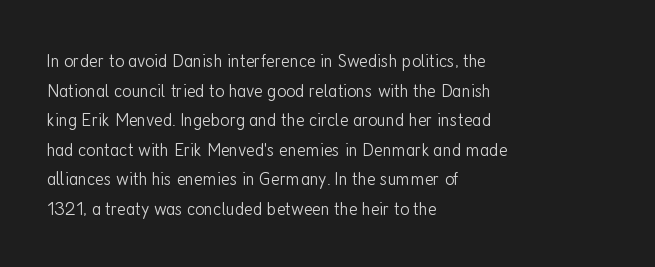
The image shows 20 px text type, upright; set left-aligned, normal line spacing (1.48x), normal letter spacing, not underlined.
